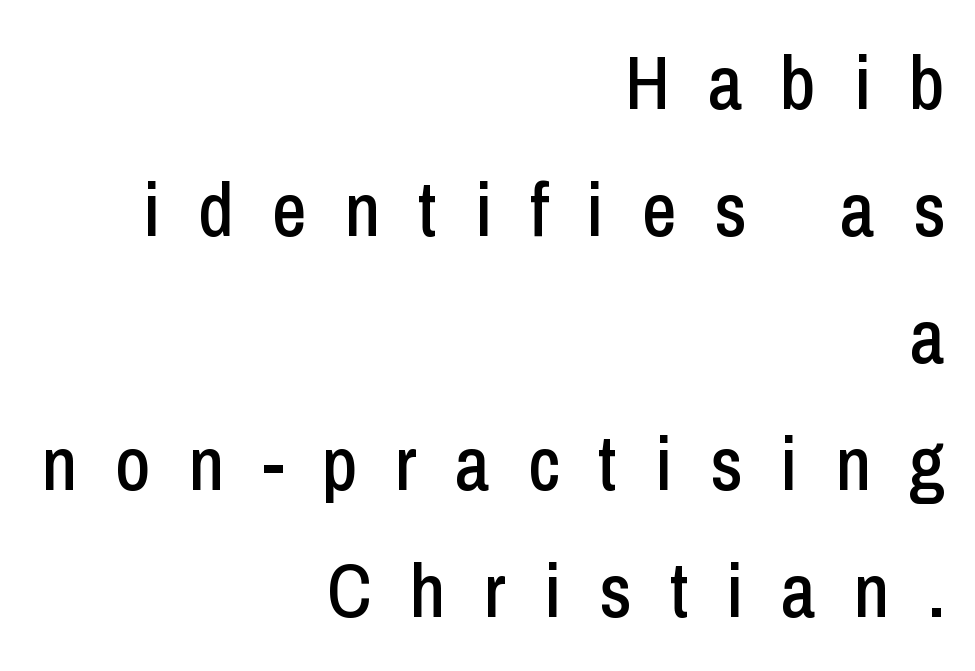
The string is rendered with underlining switched off. Right-aligned paragraph, ragged on the left. The face used here is a sans, in the tradition of grotesques and geometrics. A typesetter would mark this as roman, not italic.
